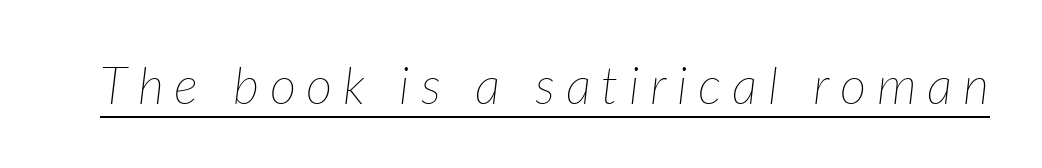
The letters advance in unequal steps, a hallmark of proportional type. Quick note: italic. Students, note that the glyphs here are deliberately spaced far apart. The passage shown is underscored from start to finish.
